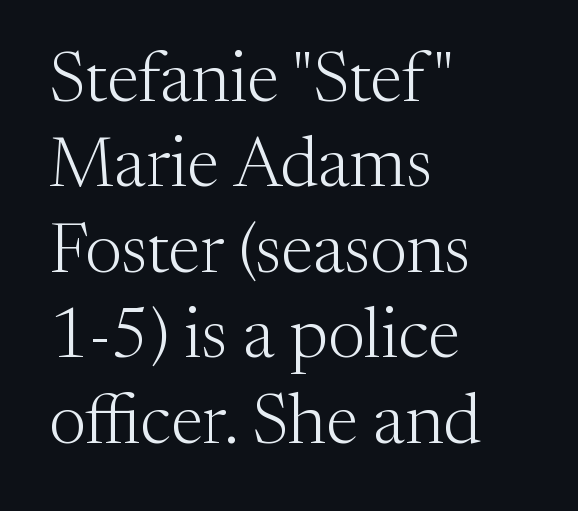
The area under the type is left untouched. The face looks like a standard text weight, possibly lighter. A typesetter would call this proportional, since set widths differ per character. In CSS terms this would be text-align: left.
